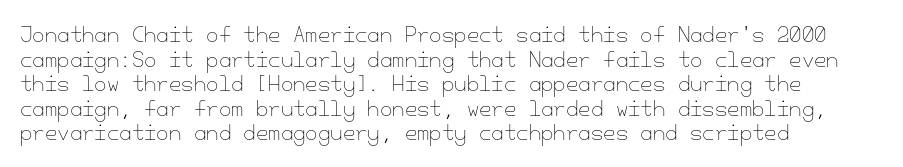
The image shows 20 px text type, upright; set left-aligned, line spacing 1.23x, normal letter spacing, not underlined.
